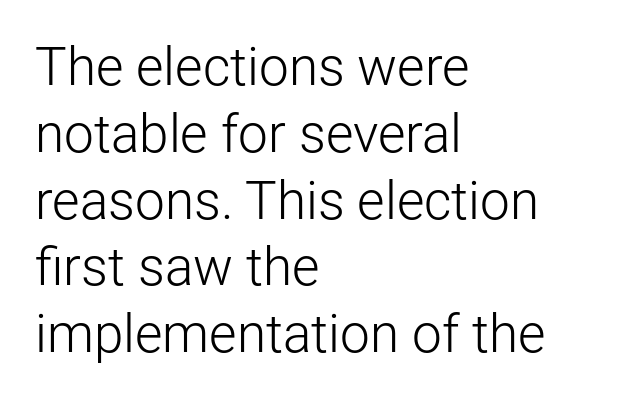
Q: Is the text bold? A: No.
Q: Is the text italic (slanted)? A: No, it is upright.
Q: Is the typeface a serif or a sans-serif typeface? A: Sans-serif.
Q: Is the text underlined? A: No.
Q: How is the paragraph aligned? A: Left-aligned.
Q: Is the spacing between letters normal or unusually wide? A: Normal.
Q: Is the spacing between lines tight, normal or loose? A: Normal.
Q: Width (condensed, normal, or wide)? A: Normal.
Q: Stroke contrast? A: Low.
Q: x-height? A: Medium.
Q: Monospaced? A: No.
